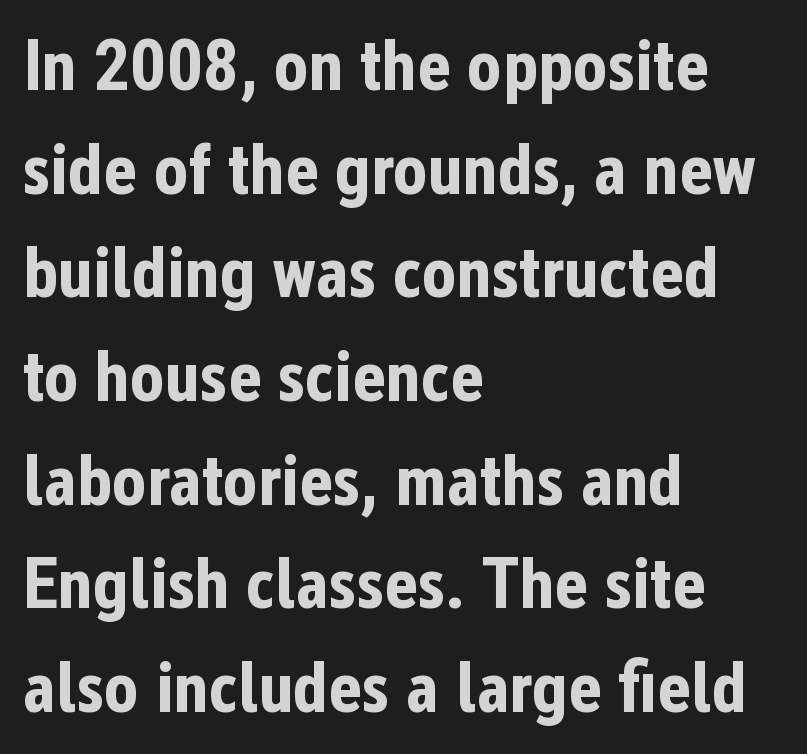
The image shows 72 px bold, condensed sans-serif type, upright; set left-aligned, normal line spacing (1.44x), normal letter spacing, not underlined; low stroke contrast and a medium x-height.
